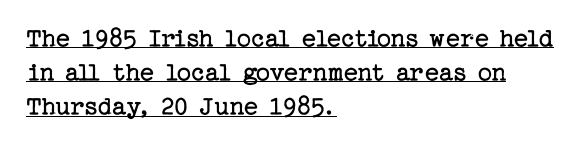
Q: Is the text bold? A: No.
Q: Is the text italic (slanted)? A: No, it is upright.
Q: Is the typeface a serif or a sans-serif typeface? A: Serif.
Q: Is the text underlined? A: Yes.
Q: How is the paragraph aligned? A: Left-aligned.
Q: Is the spacing between letters normal or unusually wide? A: Normal.
Q: Width (condensed, normal, or wide)? A: Normal.
Q: Stroke contrast? A: Low.
Q: x-height? A: Medium.
